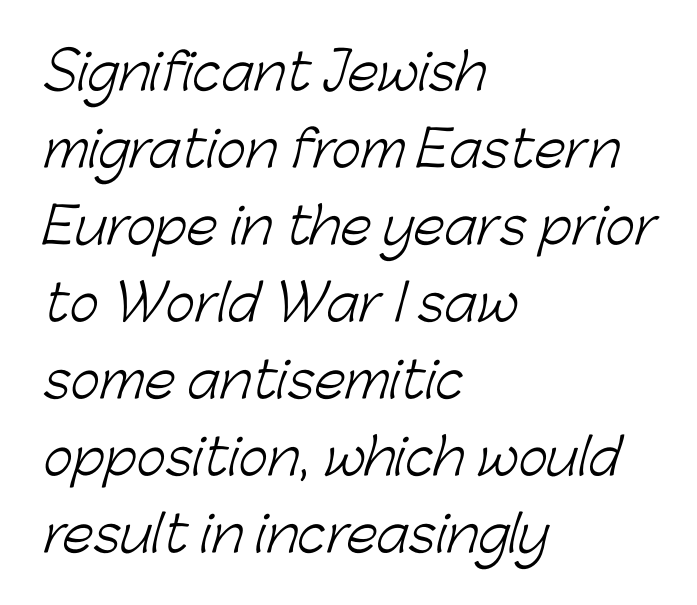
The image shows 50 px light sans-serif type; set left-aligned, normal line spacing (1.54x), normal letter spacing, not underlined; low stroke contrast and a medium x-height.
